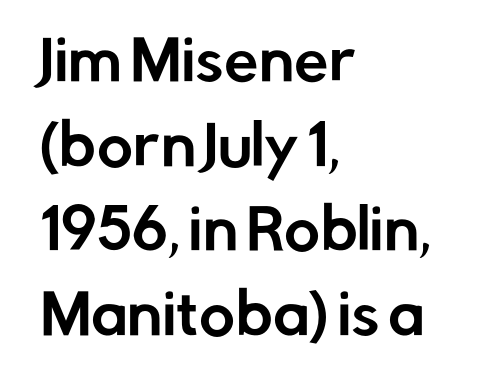
Summary of vertical rhythm: regular, with standard interline spacing. This sample uses an upright cut, with every glyph sitting square on the baseline. The gaps between neighbouring characters are ordinary and unremarkable. Regarding serifs, this sample does without them. Quick note: underline off.
